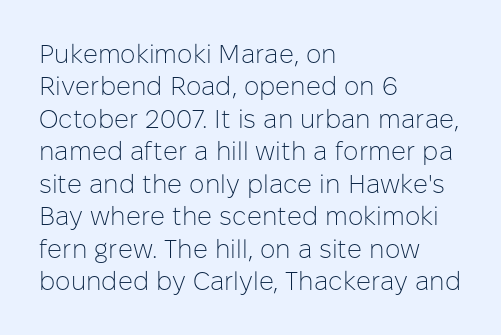
{"italic": "no", "bold": "no", "underline": "no", "align": "left", "line_spacing": "normal", "line_spacing_ratio": 1.25, "letter_spacing": "normal", "letter_spacing_em": 0.0, "glyph_px": 26}
